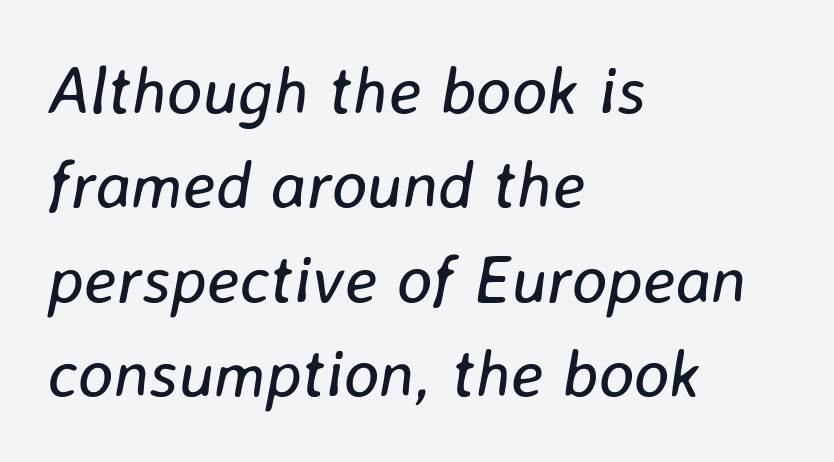
{"italic": "yes", "lean": "right", "slant_degrees": 8, "bold": "no", "weight": "regular", "width": "normal", "stroke_contrast": "low", "x_height": "medium", "monospaced": "no", "underline": "no", "align": "left", "line_spacing": "normal", "line_spacing_ratio": 1.41, "letter_spacing": "normal", "letter_spacing_em": 0.0, "glyph_px": 67}
